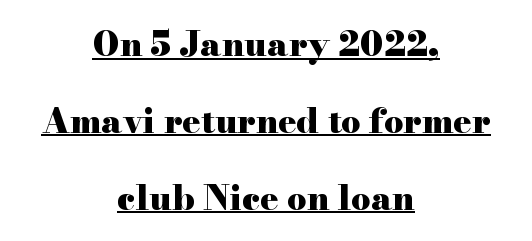
A typesetter would call this proportional, since set widths differ per character. Reading down the column, the eye jumps a long way to each next line. Old-style or modern, the face here clearly has serifs. It's the straight-up-and-down kind of type.
